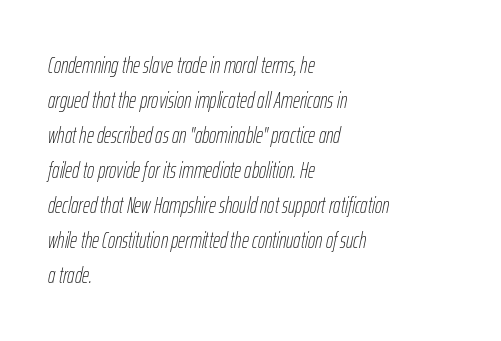
The image shows 22 px text type, italic (leaning right); set left-aligned, normal line spacing (1.59x), normal letter spacing, not underlined.
